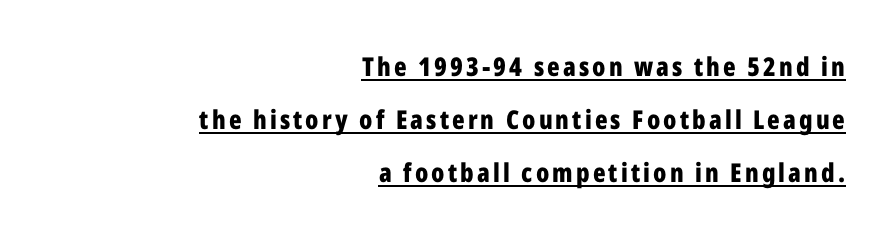
The image shows 26 px bold type, upright; set right-aligned, loose line spacing (2.04x), underlined.
